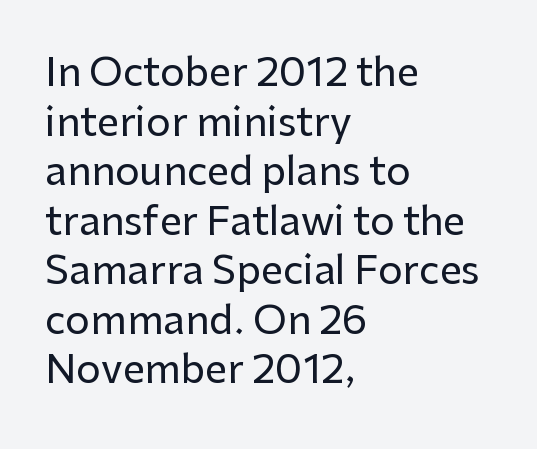
Lines of text with bare space underneath. A roman cut, with each character standing at attention. This block has exactly the height ordinary leading produces. The compositor pushed each line to the left boundary. Default kerning and tracking; the words read as compact shapes.
